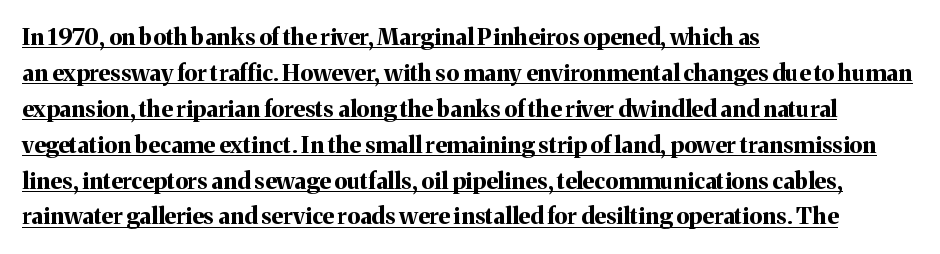
The sample's only ornament is a line tracing under the words. Is the letter spacing exaggerated? No — it looks like the ordinary default. The type sits square on the baseline with zero lean. This sample keeps an unexceptional amount of space between lines. Weight check: bold — yes, fully. Horizontally, the lines are justified to the leading edge only.
